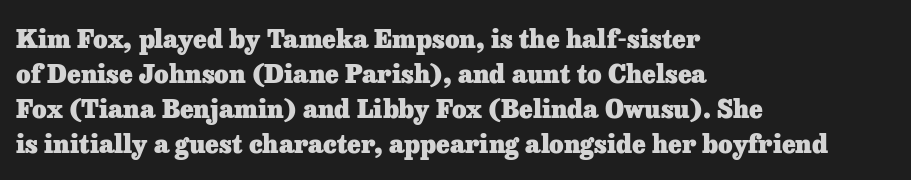
The image shows 25 px bold type, upright; set left-aligned, normal line spacing (1.4x), normal letter spacing, not underlined.
